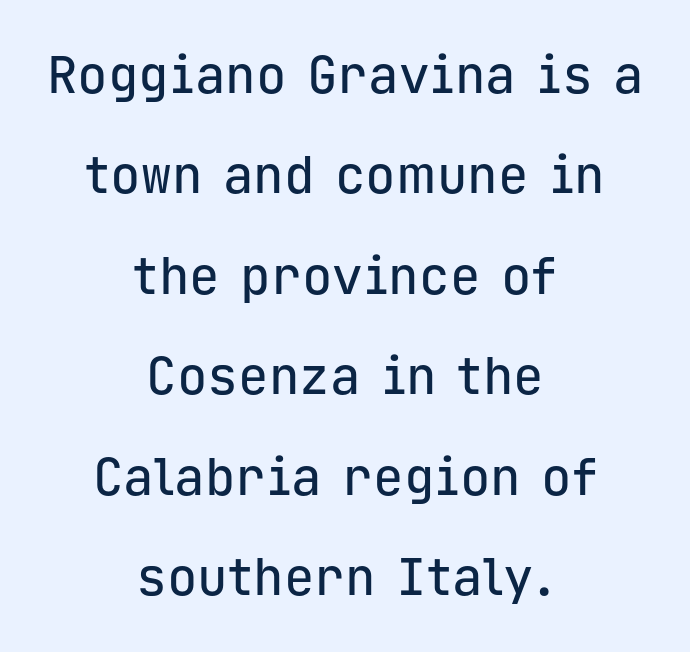
{"serif": "no", "italic": "no", "width": "normal", "stroke_contrast": "low", "x_height": "medium", "monospaced": "yes", "underline": "no", "align": "center", "line_spacing": "loose", "line_spacing_ratio": 1.97, "letter_spacing": "normal", "letter_spacing_em": 0.0, "glyph_px": 51}
